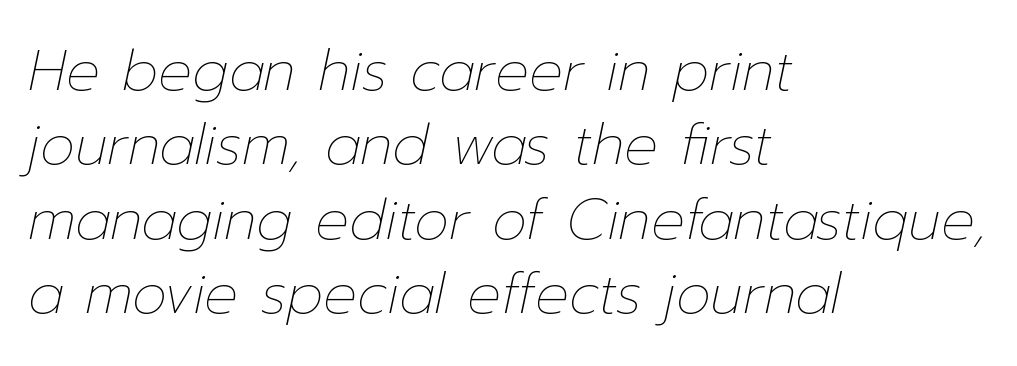
The image shows 56 px thin type, italic (leaning right); set left-aligned, normal line spacing (1.33x), normal letter spacing, not underlined; low stroke contrast and a medium x-height.
